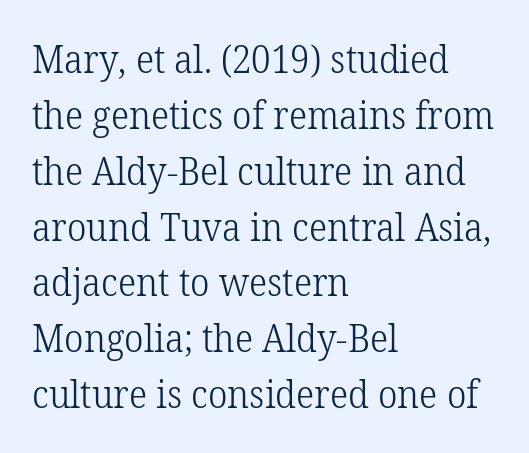
The image shows 38 px light serif type, upright; set left-aligned, normal line spacing (1.47x), normal letter spacing, not underlined; low stroke contrast and a medium x-height.
